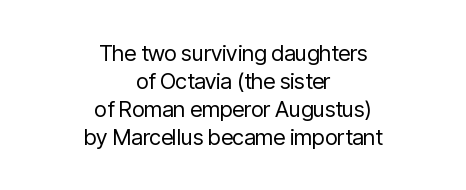
Plain, unruled lines of type. The rows are spaced the way most documents space them. The compositor balanced each line on the midline. Nothing unusual about the tracking: characters are spaced as the font intends. Posture: vertical.
